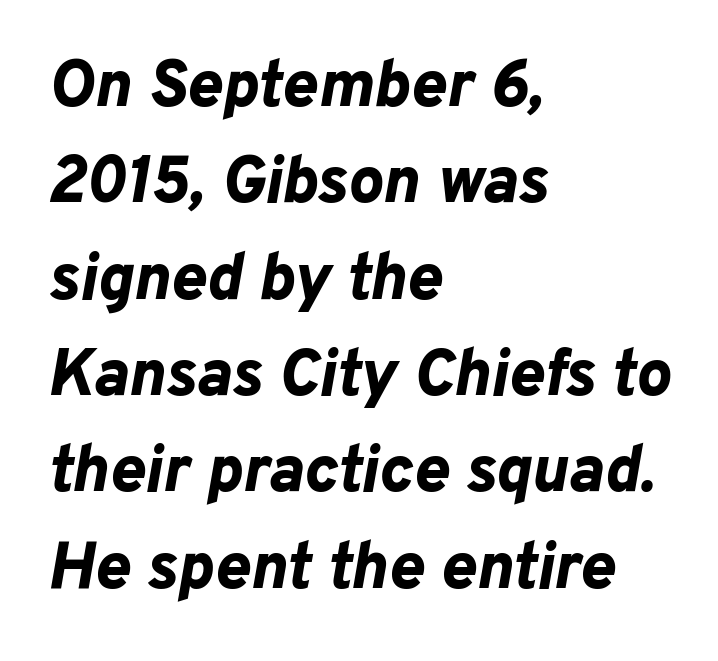
The image shows 66 px bold type, italic (leaning right); set left-aligned, normal line spacing (1.46x), normal letter spacing, not underlined; low stroke contrast and a medium x-height.
